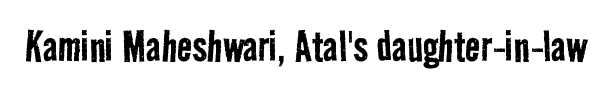
Q: Is the text bold? A: No.
Q: Is the typeface a serif or a sans-serif typeface? A: Sans-serif.
Q: Is the text underlined? A: No.
Q: Is the spacing between letters normal or unusually wide? A: Normal.
Q: Width (condensed, normal, or wide)? A: Condensed.
Q: Stroke contrast? A: Low.
Q: x-height? A: Medium.
Q: Monospaced? A: No.
